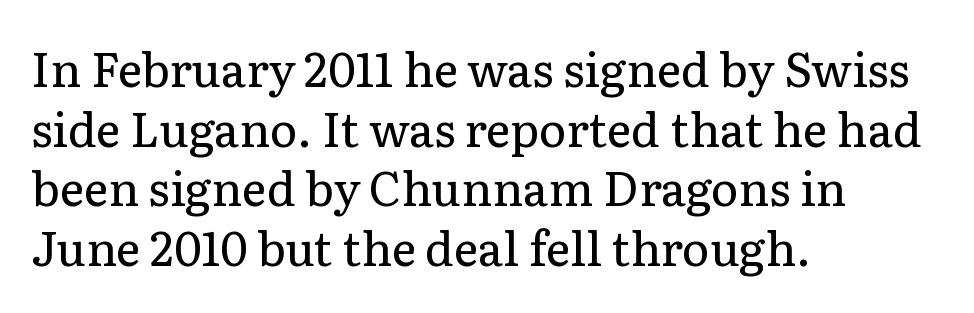
The image shows 47 px regular-weight serif type, upright; set left-aligned, normal line spacing (1.27x), normal letter spacing, not underlined; low stroke contrast and a medium x-height.
